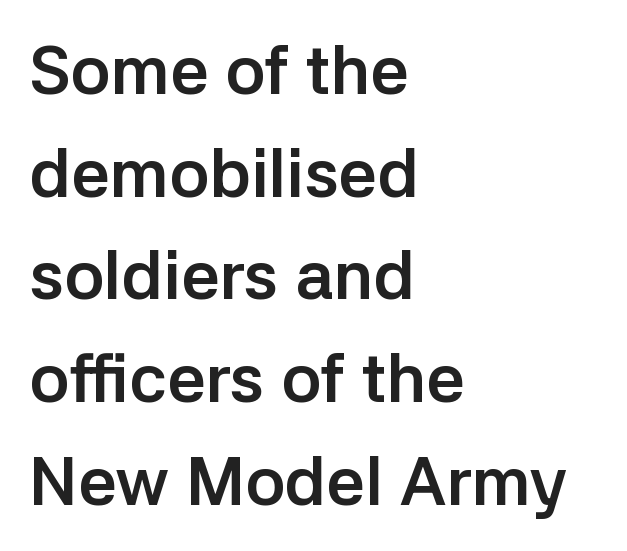
The image shows 68 px semibold sans-serif type, upright; set left-aligned, normal line spacing (1.51x), normal letter spacing, not underlined; low stroke contrast and a medium x-height.
